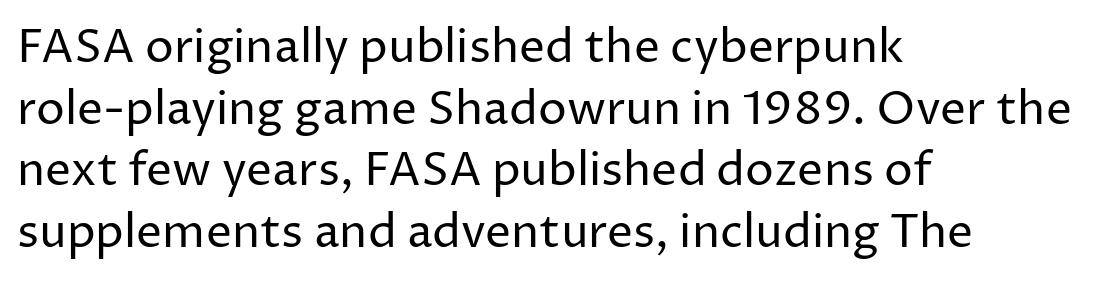
Q: Is the text bold? A: No.
Q: Is the text italic (slanted)? A: No, it is upright.
Q: Is the typeface a serif or a sans-serif typeface? A: Sans-serif.
Q: Is the text underlined? A: No.
Q: How is the paragraph aligned? A: Left-aligned.
Q: Is the spacing between letters normal or unusually wide? A: Normal.
Q: Is the spacing between lines tight, normal or loose? A: Normal.
Q: Width (condensed, normal, or wide)? A: Normal.
Q: Stroke contrast? A: Low.
Q: x-height? A: Medium.
Q: Monospaced? A: No.
